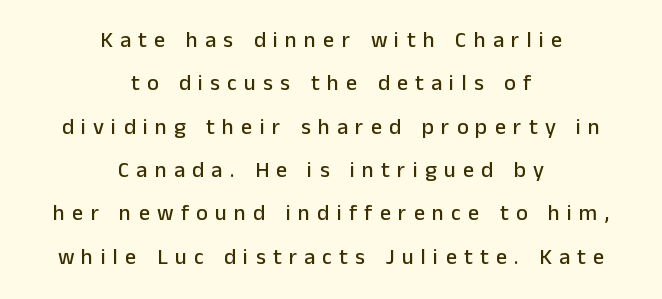
Q: Is the text italic (slanted)? A: No, it is upright.
Q: Is the text underlined? A: No.
Q: How is the paragraph aligned? A: Centered.
Q: Is the spacing between letters normal or unusually wide? A: Unusually wide.
Q: Is the spacing between lines tight, normal or loose? A: Loose.
